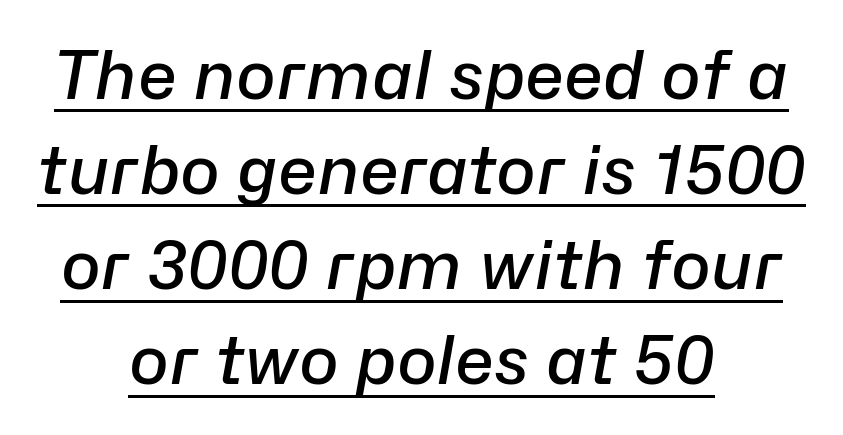
{"italic": "yes", "lean": "right", "slant_degrees": 10, "bold": "semi", "weight": "semibold", "width": "normal", "stroke_contrast": "low", "x_height": "medium", "monospaced": "no", "underline": "yes", "align": "center", "line_spacing": "normal", "line_spacing_ratio": 1.42, "letter_spacing": "normal", "letter_spacing_em": 0.0, "glyph_px": 67}
